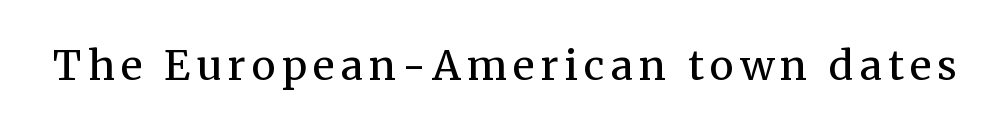
{"serif": "yes", "italic": "no", "bold": "no", "weight": "regular", "width": "normal", "stroke_contrast": "medium", "x_height": "medium", "monospaced": "no", "underline": "no", "glyph_px": 41}
